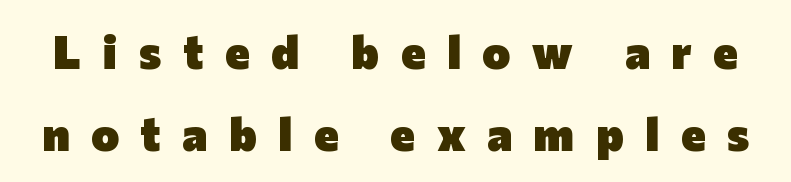
Q: Is the text bold? A: Yes.
Q: Is the text italic (slanted)? A: No, it is upright.
Q: Is the typeface a serif or a sans-serif typeface? A: Sans-serif.
Q: Is the text underlined? A: No.
Q: Is the spacing between letters normal or unusually wide? A: Unusually wide.
Q: Width (condensed, normal, or wide)? A: Normal.
Q: Stroke contrast? A: Low.
Q: x-height? A: Medium.
Q: Monospaced? A: No.
